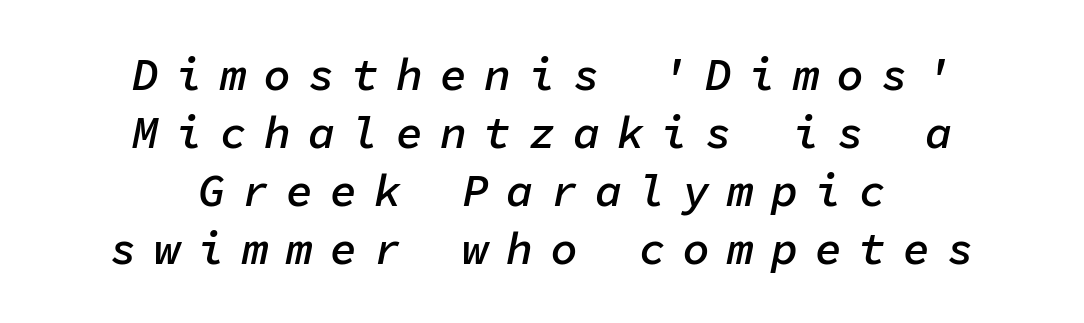
The image shows 45 px semibold type, italic (leaning right), monospaced; set centered, normal line spacing (1.29x), unusually wide letter spacing (+0.38 em), not underlined; low stroke contrast and a medium x-height.
